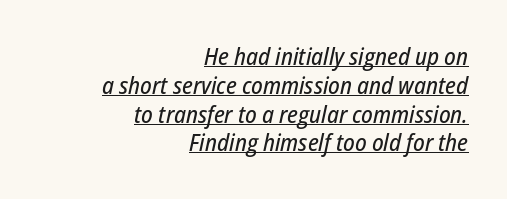
The image shows 24 px text type, italic (leaning right); set right-aligned, line spacing 1.2x, normal letter spacing, underlined.
